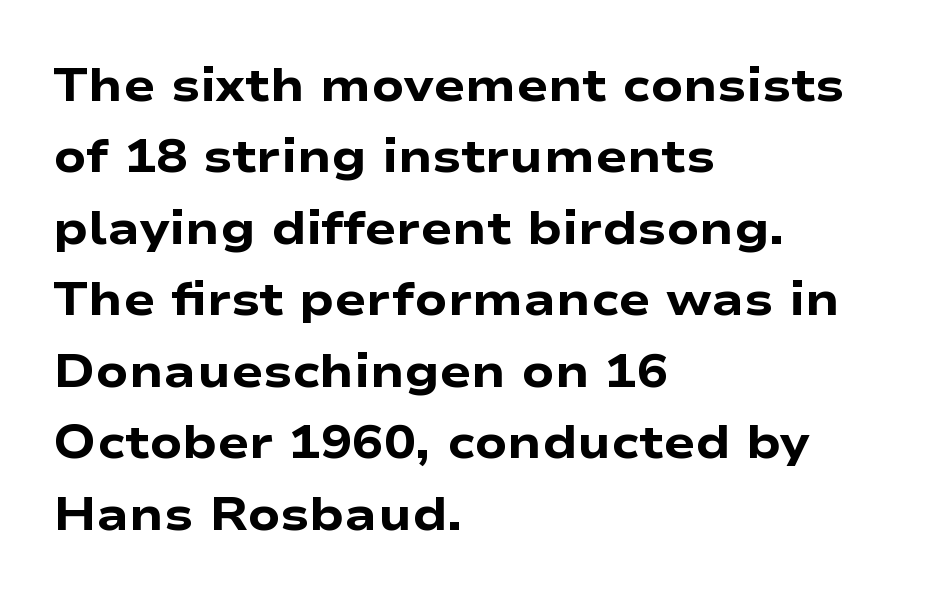
{"serif": "no", "italic": "no", "bold": "yes", "weight": "heavy", "width": "wide", "stroke_contrast": "low", "x_height": "medium", "monospaced": "no", "underline": "no", "align": "left", "line_spacing": "normal", "line_spacing_ratio": 1.52, "letter_spacing": "normal", "letter_spacing_em": 0.0, "glyph_px": 47}
